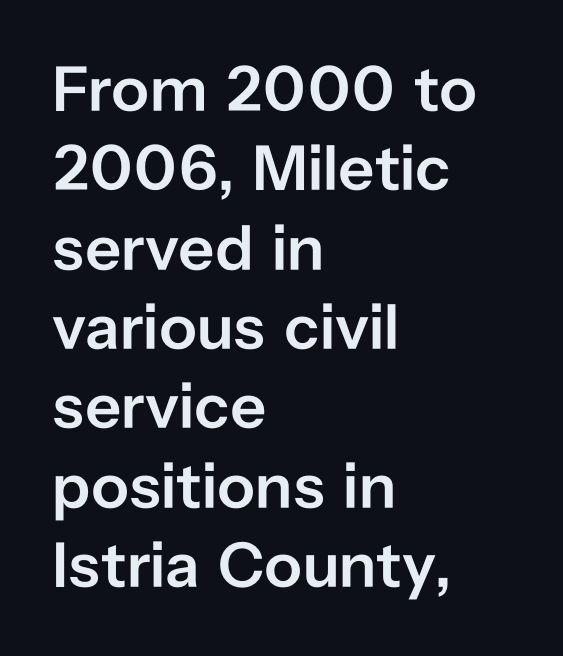
{"serif": "no", "italic": "no", "bold": "semi", "weight": "semibold", "width": "normal", "stroke_contrast": "low", "x_height": "medium", "monospaced": "no", "underline": "no", "align": "left", "line_spacing_ratio": 1.24, "letter_spacing": "normal", "letter_spacing_em": 0.0, "glyph_px": 64}
